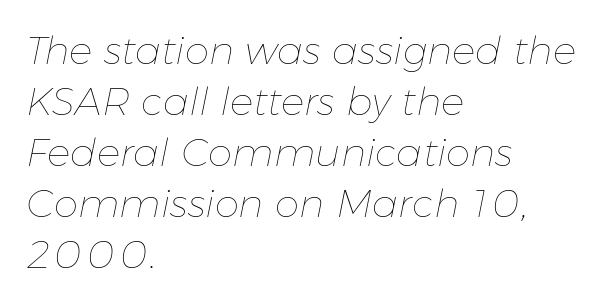
The image shows 39 px thin type, italic (leaning right); set left-aligned, normal line spacing (1.31x), normal letter spacing, not underlined; low stroke contrast and a medium x-height.
